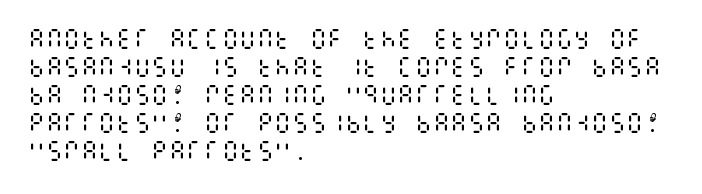
{"italic": "no", "bold": "no", "underline": "no", "align": "left", "line_spacing": "normal", "line_spacing_ratio": 1.27, "letter_spacing": "normal", "letter_spacing_em": 0.0, "glyph_px": 22}
